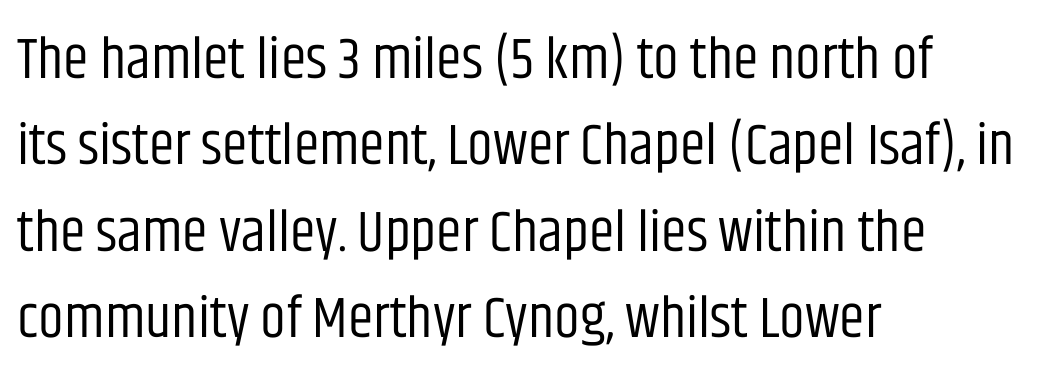
The image shows 58 px regular-weight, condensed sans-serif type, upright; set left-aligned, normal line spacing (1.49x), normal letter spacing, not underlined; low stroke contrast and a large x-height.
